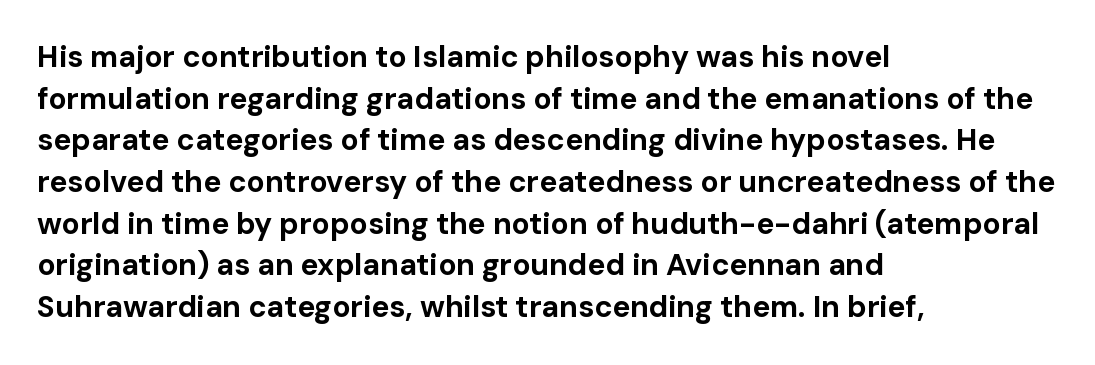
Q: Is the text bold? A: Yes.
Q: Is the text italic (slanted)? A: No, it is upright.
Q: Is the typeface a serif or a sans-serif typeface? A: Sans-serif.
Q: Is the text underlined? A: No.
Q: How is the paragraph aligned? A: Left-aligned.
Q: Is the spacing between letters normal or unusually wide? A: Normal.
Q: Is the spacing between lines tight, normal or loose? A: Normal.
Q: Width (condensed, normal, or wide)? A: Normal.
Q: Stroke contrast? A: Low.
Q: x-height? A: Medium.
Q: Monospaced? A: No.
